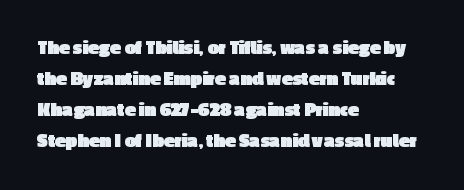
The image shows 20 px bold type, upright; set left-aligned, normal line spacing (1.55x), normal letter spacing, not underlined.
